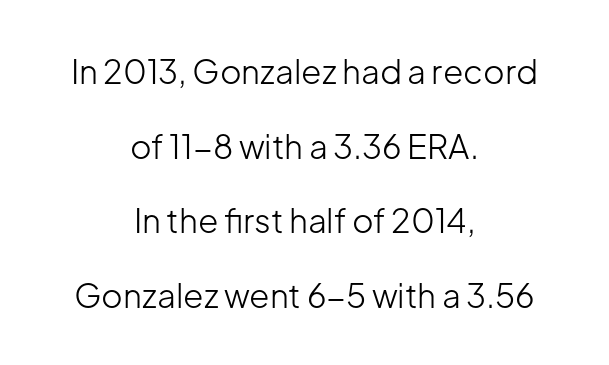
Q: Is the text bold? A: No.
Q: Is the text italic (slanted)? A: No, it is upright.
Q: Is the typeface a serif or a sans-serif typeface? A: Sans-serif.
Q: Is the text underlined? A: No.
Q: How is the paragraph aligned? A: Centered.
Q: Is the spacing between letters normal or unusually wide? A: Normal.
Q: Is the spacing between lines tight, normal or loose? A: Loose.
Q: Width (condensed, normal, or wide)? A: Normal.
Q: Stroke contrast? A: Low.
Q: x-height? A: Medium.
Q: Monospaced? A: No.
